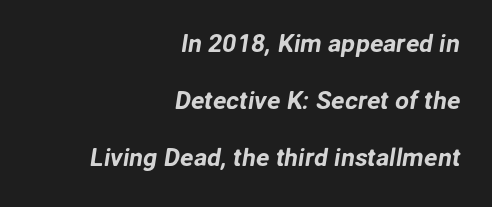
Q: Is the text underlined? A: No.
Q: How is the paragraph aligned? A: Right-aligned.
Q: Is the spacing between letters normal or unusually wide? A: Normal.
Q: Is the spacing between lines tight, normal or loose? A: Loose.
